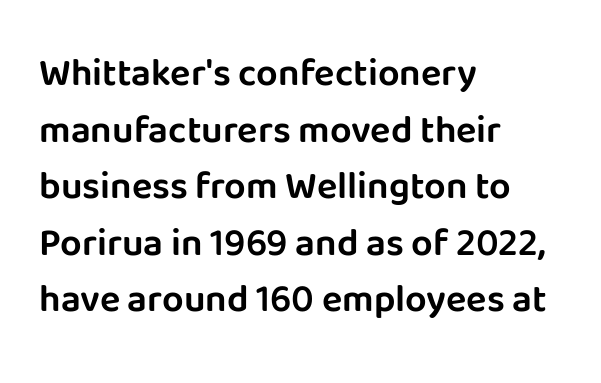
How would I describe the line gaps? Plain and ordinary. Italic? Not at all — the glyphs are vertical. Character widths vary here, with narrow letters taking less room than wide ones. Classification — sans serif. Has an underline been added? It has not.
